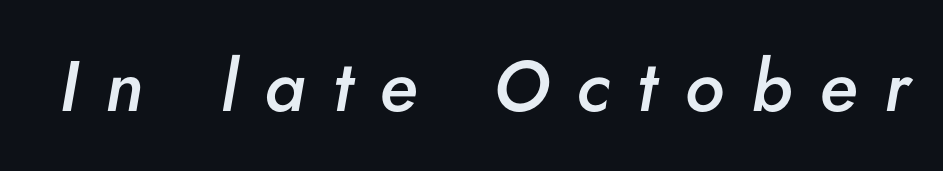
The image shows 72 px semibold type, italic (leaning right); set unusually wide letter spacing (+0.38 em), not underlined; low stroke contrast and a small x-height.
